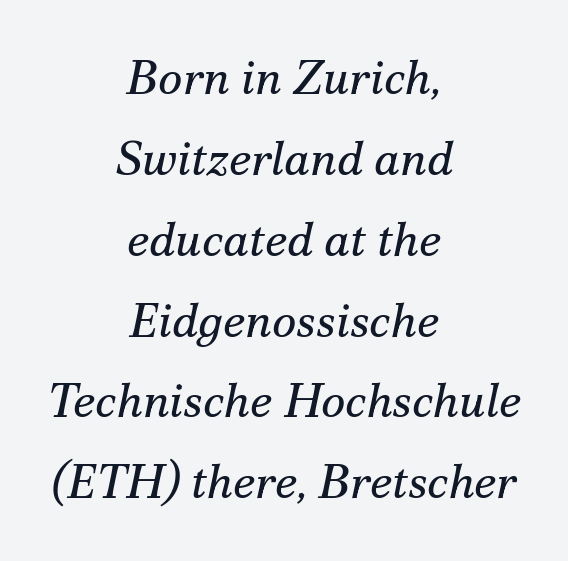
The image shows 47 px regular-weight serif type, italic (leaning right); set centered, line spacing 1.72x, normal letter spacing, not underlined; medium stroke contrast and a small x-height.
